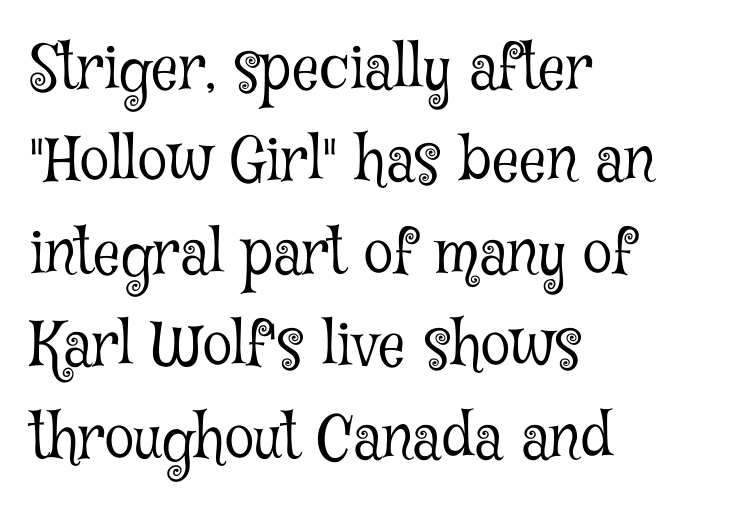
The image shows 60 px light, condensed serif type, upright; set left-aligned, normal line spacing (1.54x), normal letter spacing, not underlined; low stroke contrast and a medium x-height.
